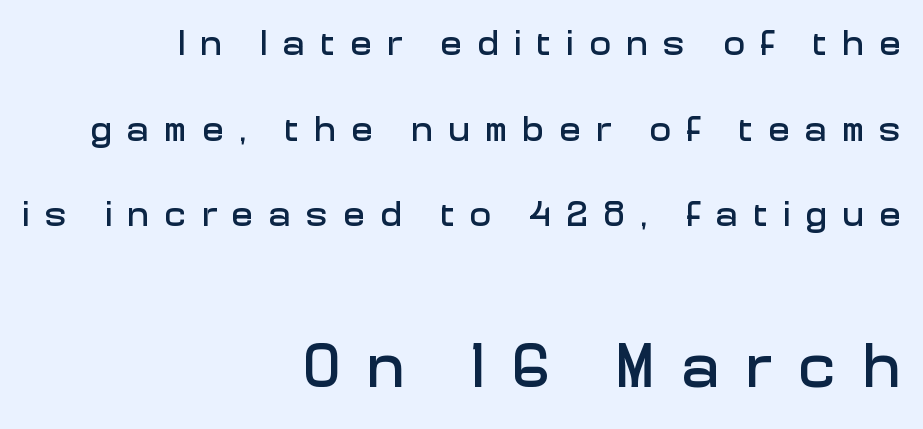
The rag falls on the left side of this text block. Do the letters lean? They stand straight. Each word looks stretched out because of the extra space between its letters. Each letter's strokes conclude bluntly, with no projecting serifs. A student would notice the bottom passage is typeset larger than what precedes it.
